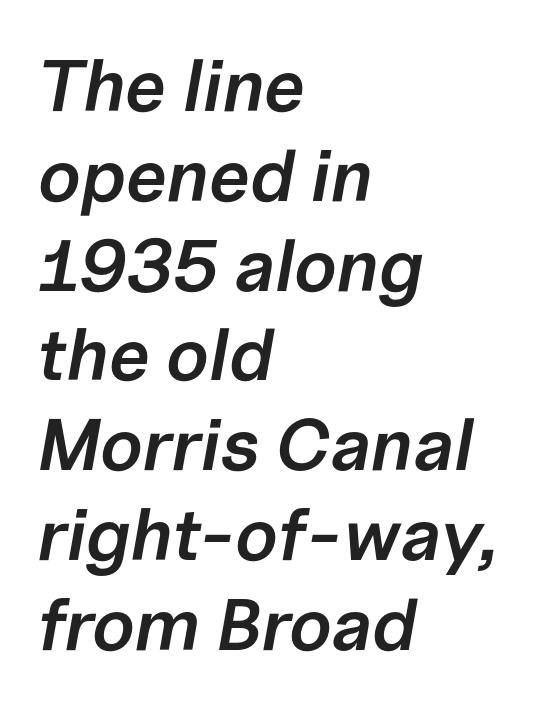
{"italic": "yes", "lean": "right", "slant_degrees": 10, "bold": "semi", "weight": "semibold", "width": "normal", "stroke_contrast": "low", "x_height": "medium", "monospaced": "no", "underline": "no", "align": "left", "line_spacing_ratio": 1.23, "letter_spacing": "normal", "letter_spacing_em": 0.0, "glyph_px": 73}
